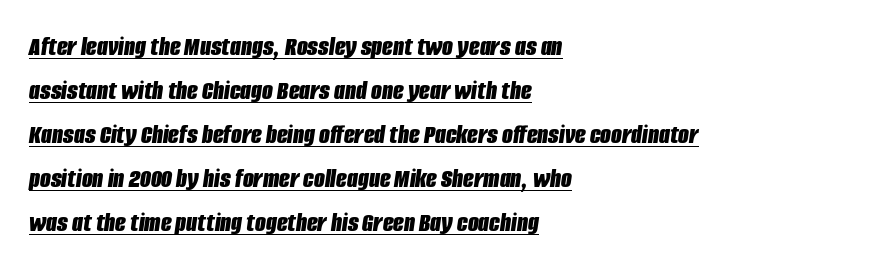
The image shows 28 px bold, condensed type, italic (leaning right); set left-aligned, normal line spacing (1.57x), normal letter spacing, underlined; low stroke contrast and a large x-height.
